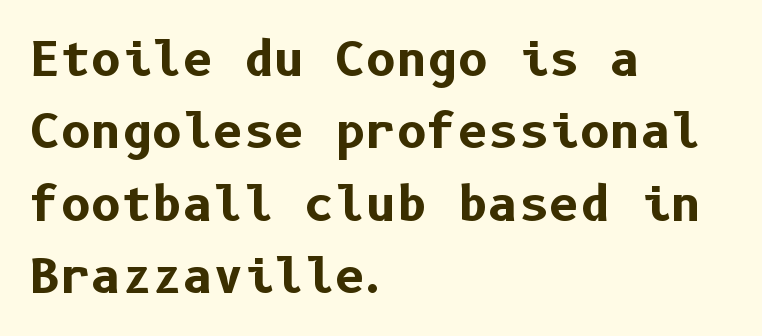
Between one letter and the next there's only the usual sliver of space. Bare-footed words on every line. Its strokes are broad and dark, the hallmark of bold type. Is there much room between lines? A standard amount, neither cramped nor airy.
